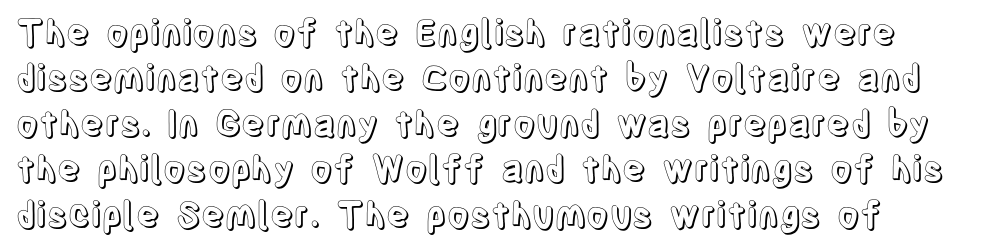
The passage shown is typed in a proportional face where columns would drift. Reading down the column, the eye jumps a familiar distance to each next line. Nothing unusual about the tracking: characters are spaced as the font intends. If you drew a line through each stem, it would be perfectly vertical. Any mark beneath the type? The region is blank.
